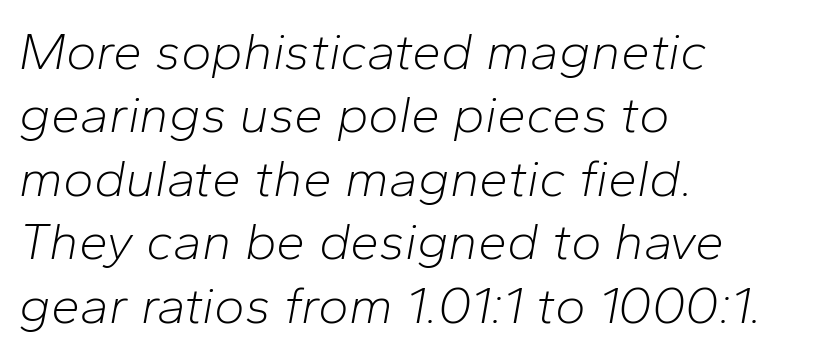
This is oblique type, the kind used for emphasis or titles. This rendering features lettering with no underline. The type is set solid horizontally, with unmodified tracking. Compared with a centered layout, this one pins lines to the left instead.
